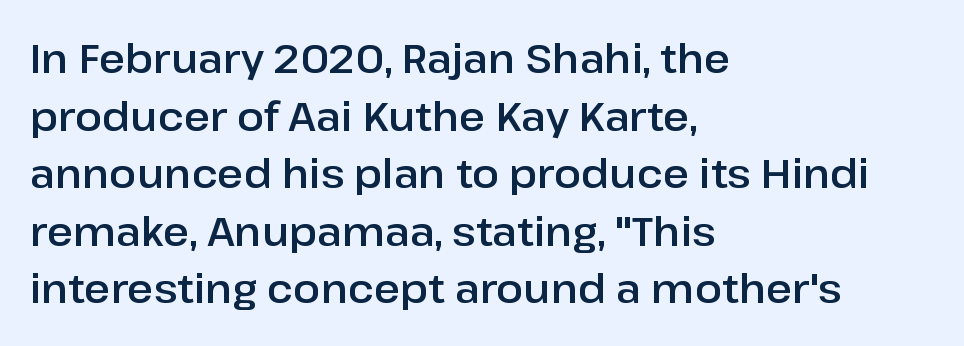
Q: Is the text italic (slanted)? A: No, it is upright.
Q: Is the typeface a serif or a sans-serif typeface? A: Sans-serif.
Q: Is the text underlined? A: No.
Q: How is the paragraph aligned? A: Left-aligned.
Q: Is the spacing between letters normal or unusually wide? A: Normal.
Q: Is the spacing between lines tight, normal or loose? A: Normal.
Q: Width (condensed, normal, or wide)? A: Normal.
Q: Stroke contrast? A: Low.
Q: x-height? A: Medium.
Q: Monospaced? A: No.
